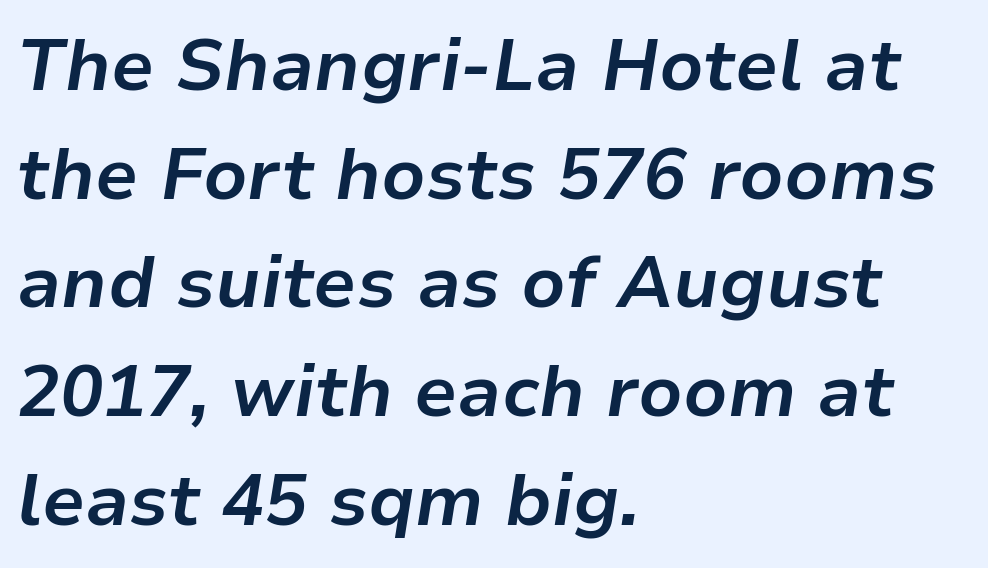
Q: Is the text bold? A: Yes.
Q: Is the text italic (slanted)? A: Yes, it leans right by about 9 degrees.
Q: Is the text underlined? A: No.
Q: How is the paragraph aligned? A: Left-aligned.
Q: Is the spacing between letters normal or unusually wide? A: Normal.
Q: Is the spacing between lines tight, normal or loose? A: Normal.
Q: Width (condensed, normal, or wide)? A: Normal.
Q: Stroke contrast? A: Low.
Q: x-height? A: Medium.
Q: Monospaced? A: No.
